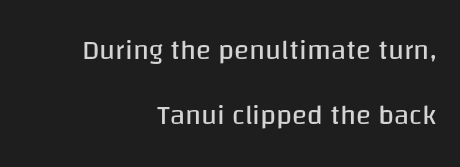
{"serif": "no", "italic": "no", "bold": "no", "weight": "regular", "width": "normal", "stroke_contrast": "low", "x_height": "large", "monospaced": "no", "underline": "no", "align": "right", "line_spacing": "loose", "line_spacing_ratio": 2.33, "letter_spacing": "normal", "letter_spacing_em": 0.0, "glyph_px": 28}
